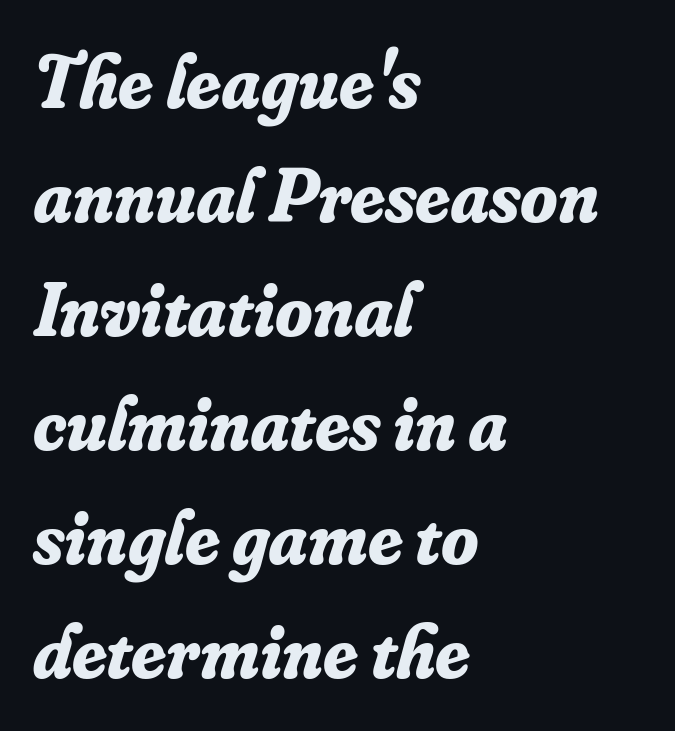
Proportional: the letters do not fall into vertical columns. The paragraph has a hard left edge and a soft right edge. Bold? Absolutely — the strokes are thick and heavy. How would I describe the line gaps? Plain and ordinary. The strip under each line holds only bare page.
